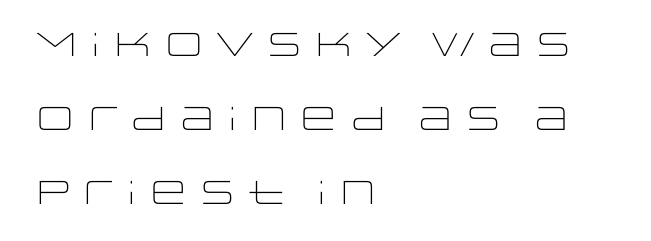
The image shows 33 px light, wide sans-serif type, upright; set left-aligned, loose line spacing (2.25x), normal letter spacing, not underlined; low stroke contrast and a large x-height.
